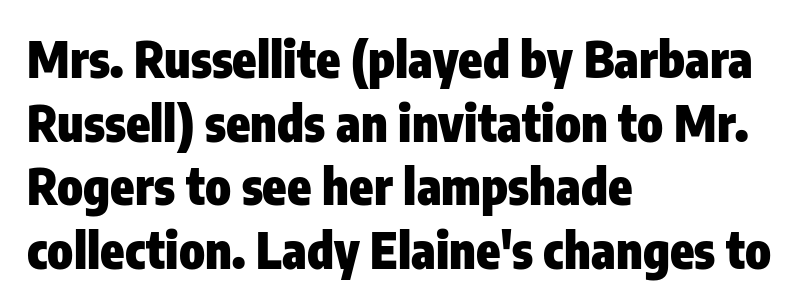
The passage shown is not underscored anywhere. Does the lettering tilt? It doesn't — this is upright. Line spacing here is normal. Which margin do the lines hug? The left one — the right edge is uneven.
